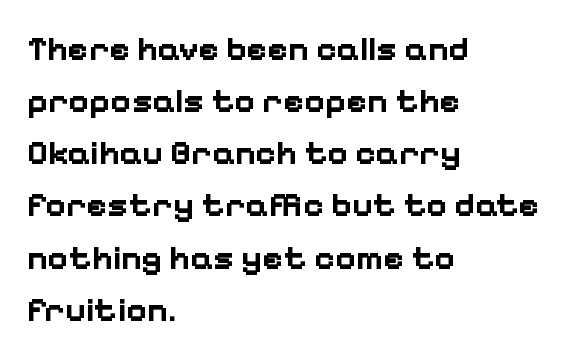
{"serif": "no", "italic": "no", "bold": "yes", "weight": "bold", "width": "normal", "stroke_contrast": "low", "x_height": "medium", "monospaced": "no", "underline": "no", "align": "left", "line_spacing": "normal", "line_spacing_ratio": 1.49, "letter_spacing": "normal", "letter_spacing_em": 0.0, "glyph_px": 35}
